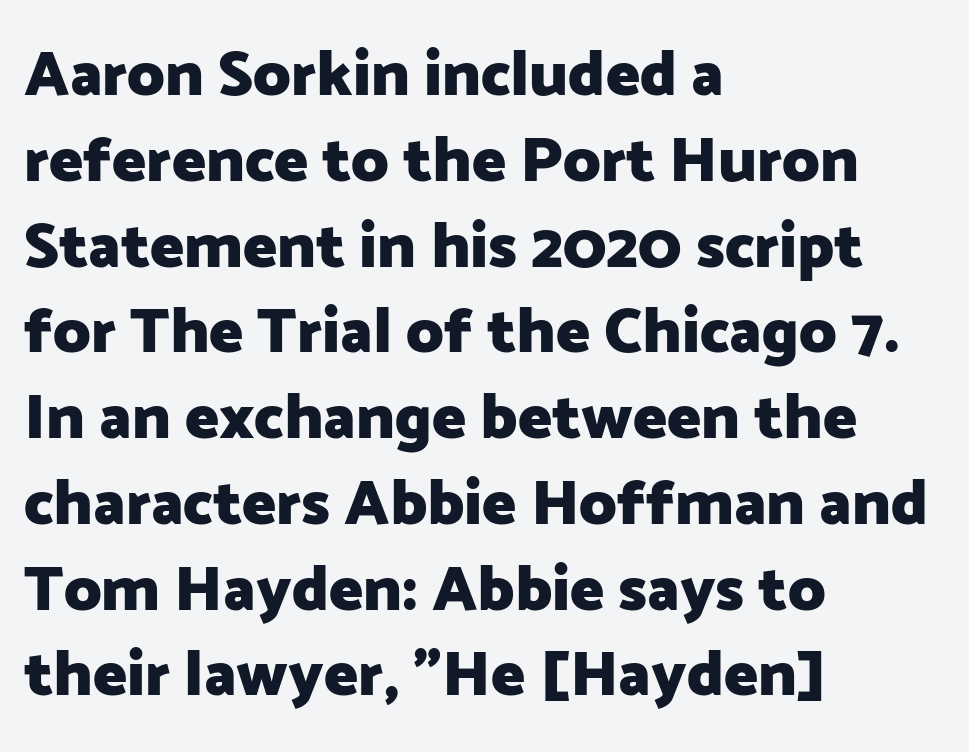
Look at the tracking — it's just the regular setting, nothing added. This rendering features lettering with no underline. In terms of weight, the rendering is a true, heavy bold. Which margin do the lines hug? The left one — the right edge is uneven.
